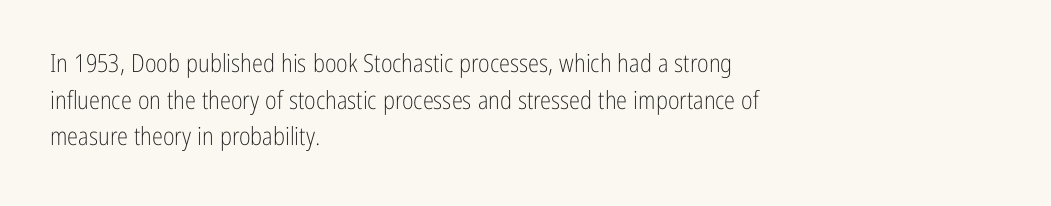
Weight: in the light-to-regular range. In CSS terms this would be text-align: left. The letters stand straight up with perfectly vertical stems. Each new line begins a customary step beneath the previous one. Characters follow at the spacing the type designer built in.
